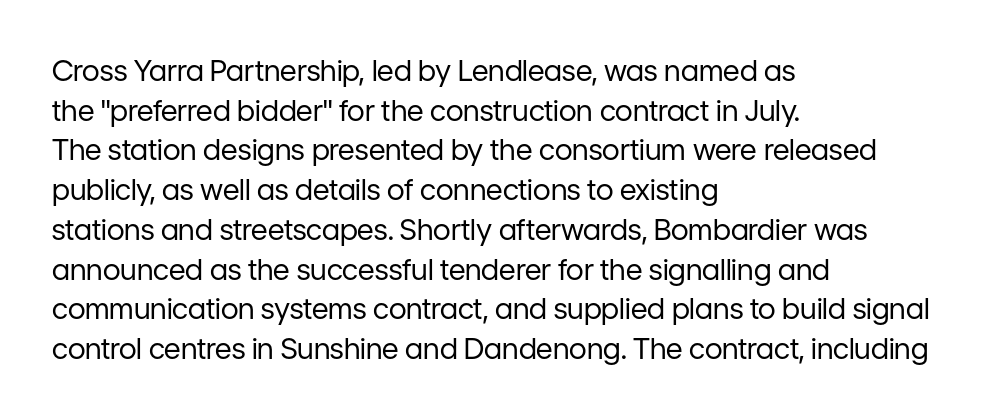
Look at the bottom of the vertical strokes: they stop flat, with no serifs. The letterforms sit shoulder to shoulder at normal distance. A classic flush-left, rag-right setting is used for this passage. Any mark beneath the type? The region is blank. Evenly set lines give the paragraph a standard silhouette.
